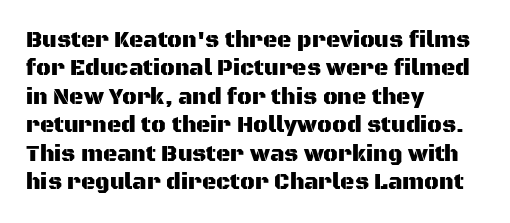
{"italic": "no", "underline": "no", "align": "left", "line_spacing": "normal", "line_spacing_ratio": 1.29, "letter_spacing": "normal", "letter_spacing_em": 0.0, "glyph_px": 22}
